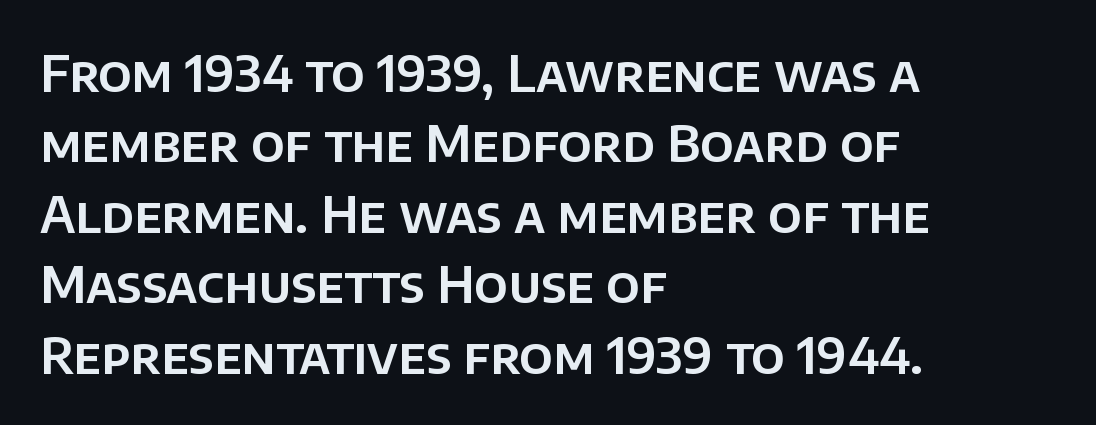
The letters advance in unequal steps, a hallmark of proportional type. If you drew a ruler down the left edge, every line would touch it. If you measured baseline to baseline, you'd find a middling distance. Words float on clear page, feet unadorned.
